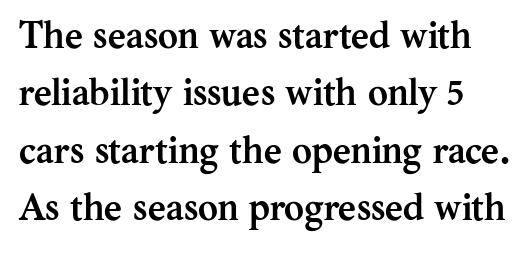
The image shows 38 px semibold serif type, upright; set normal line spacing (1.51x), normal letter spacing, not underlined; medium stroke contrast and a medium x-height.
